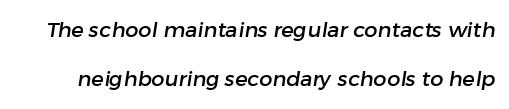
The image shows 21 px text type; set loose line spacing (2.35x), normal letter spacing, not underlined.
